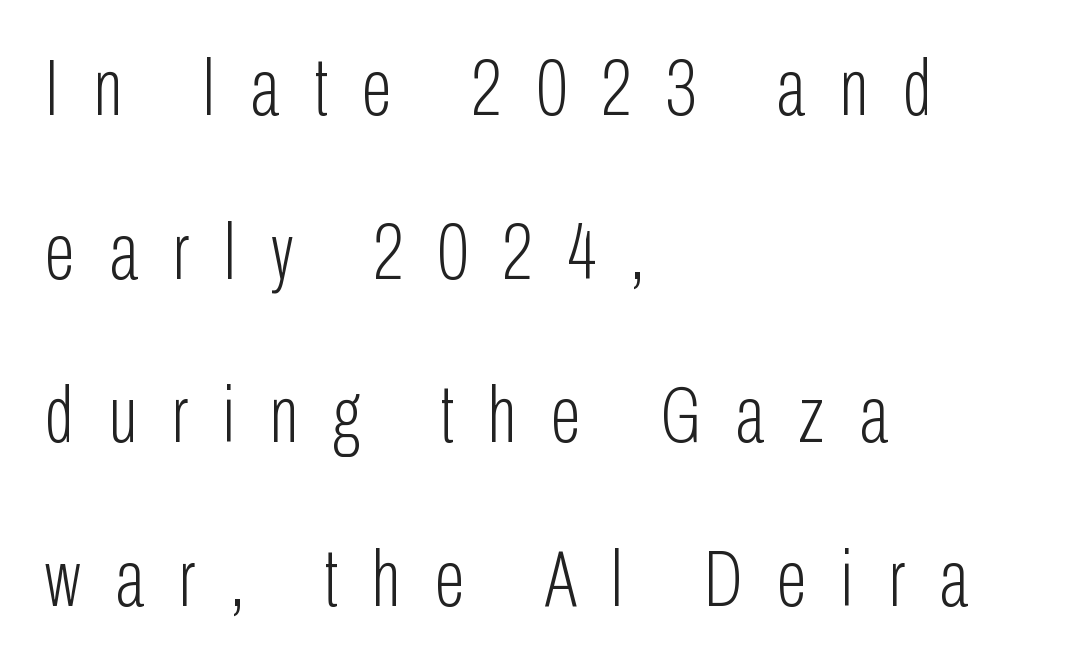
This sample has the flowing, uneven cadence of proportional lettering. The font sits on the lighter half of the weight spectrum, regular included. Line starts are locked; line ends wander. Rows of type keep a wide berth in the vertical direction. Quick note: not italic, upright. The gap between lines stays unmarked.
